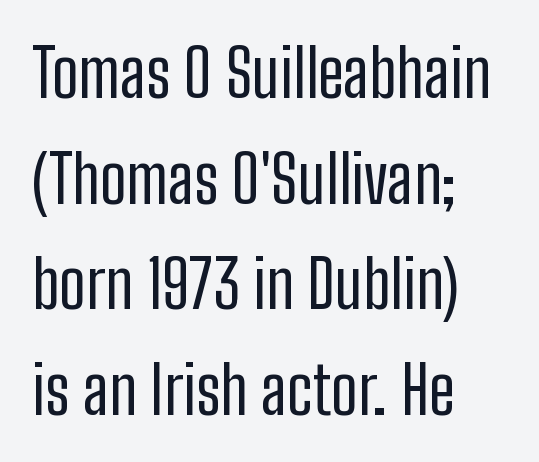
The image shows 66 px regular-weight, condensed sans-serif type, upright; set left-aligned, normal line spacing (1.6x), normal letter spacing, not underlined; low stroke contrast and a medium x-height.
